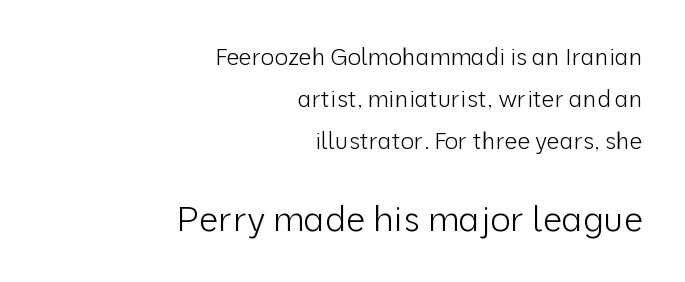
Q: Is the text bold? A: No.
Q: Is the text italic (slanted)? A: No, it is upright.
Q: Is the typeface a serif or a sans-serif typeface? A: Sans-serif.
Q: Is the text underlined? A: No.
Q: How is the paragraph aligned? A: Right-aligned.
Q: Is the spacing between letters normal or unusually wide? A: Normal.
Q: Which block of text is set in a larger size, the first (top) or the second (bottom)? A: The second (bottom) one.
Q: Width (condensed, normal, or wide)? A: Normal.
Q: Stroke contrast? A: Low.
Q: x-height? A: Medium.
Q: Monospaced? A: No.
